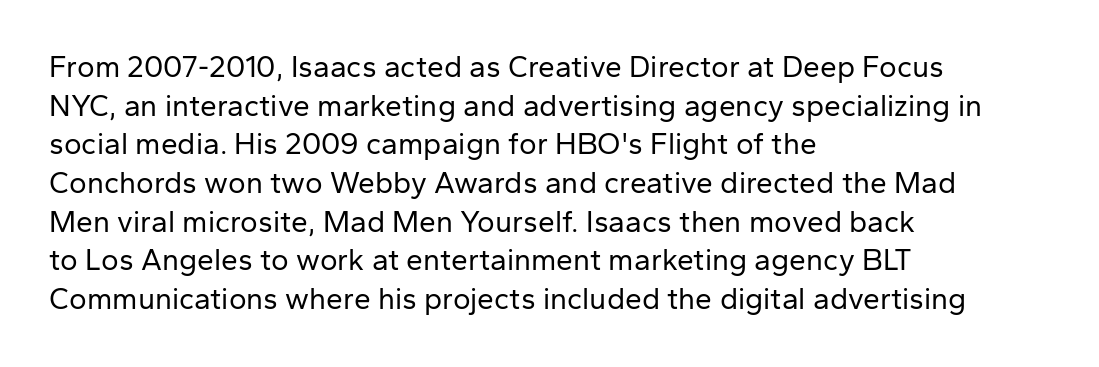
Classification — sans serif. The line texture is even and compact thanks to regular tracking. No italicization has been applied; the sample stays upright. Has an underline been added? It has not.
